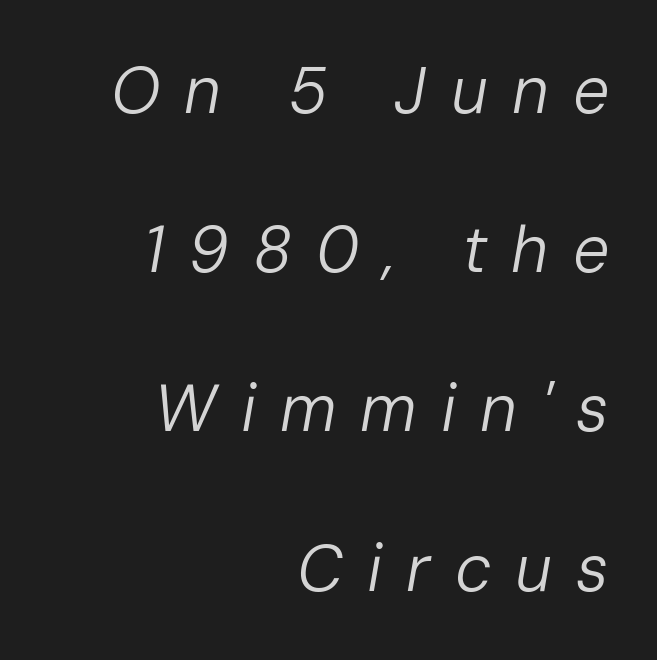
Q: Is the text bold? A: No.
Q: Is the text italic (slanted)? A: Yes, it leans right by about 10 degrees.
Q: Is the text underlined? A: No.
Q: How is the paragraph aligned? A: Right-aligned.
Q: Is the spacing between letters normal or unusually wide? A: Unusually wide.
Q: Is the spacing between lines tight, normal or loose? A: Loose.
Q: Width (condensed, normal, or wide)? A: Normal.
Q: Stroke contrast? A: Low.
Q: x-height? A: Medium.
Q: Monospaced? A: No.
